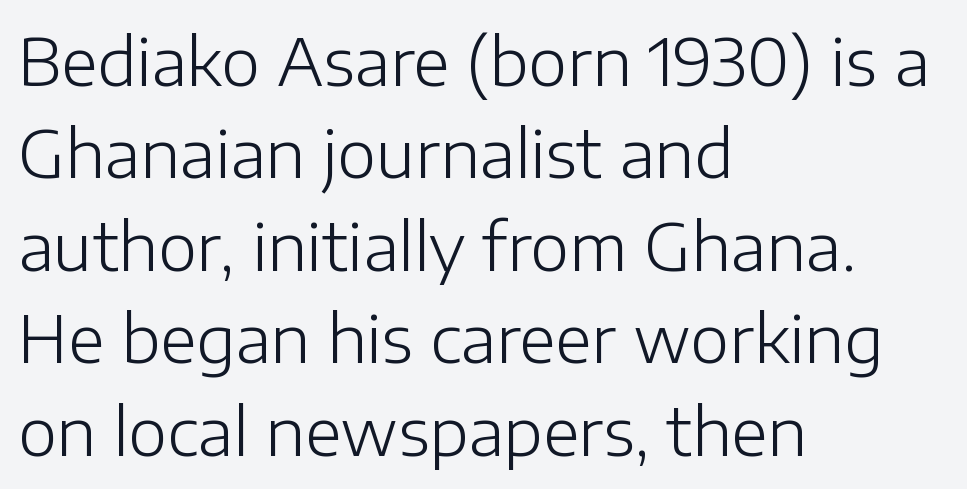
{"serif": "no", "italic": "no", "bold": "no", "weight": "light", "width": "normal", "stroke_contrast": "low", "x_height": "medium", "monospaced": "no", "underline": "no", "align": "left", "line_spacing": "normal", "line_spacing_ratio": 1.4, "letter_spacing": "normal", "letter_spacing_em": 0.0, "glyph_px": 66}
